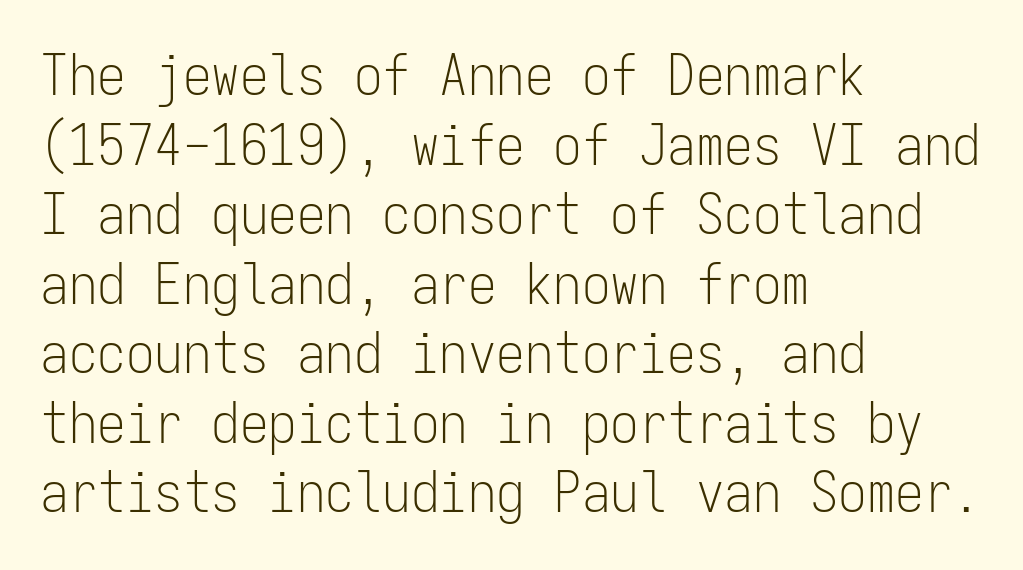
Q: Is the text bold? A: No.
Q: Is the text italic (slanted)? A: No, it is upright.
Q: Is the typeface a serif or a sans-serif typeface? A: Sans-serif.
Q: Is the text underlined? A: No.
Q: How is the paragraph aligned? A: Left-aligned.
Q: Is the spacing between letters normal or unusually wide? A: Normal.
Q: Width (condensed, normal, or wide)? A: Condensed.
Q: Stroke contrast? A: Low.
Q: x-height? A: Medium.
Q: Monospaced? A: Yes.
